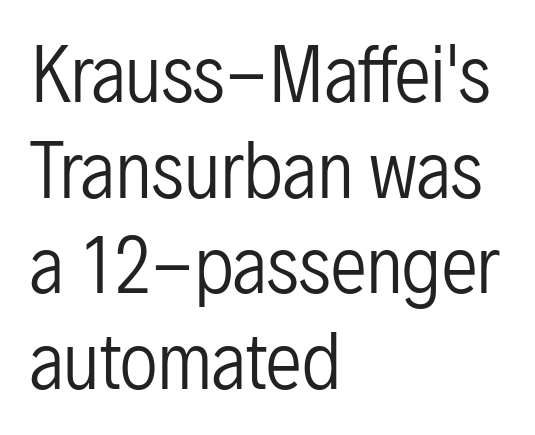
Q: Is the text bold? A: No.
Q: Is the text italic (slanted)? A: No, it is upright.
Q: Is the typeface a serif or a sans-serif typeface? A: Sans-serif.
Q: Is the text underlined? A: No.
Q: How is the paragraph aligned? A: Left-aligned.
Q: Is the spacing between letters normal or unusually wide? A: Normal.
Q: Is the spacing between lines tight, normal or loose? A: Normal.
Q: Width (condensed, normal, or wide)? A: Condensed.
Q: Stroke contrast? A: Low.
Q: x-height? A: Medium.
Q: Monospaced? A: No.
